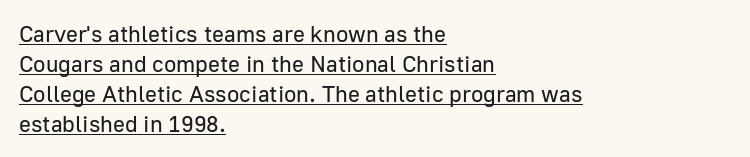
The image shows 23 px text type, upright; set left-aligned, normal line spacing (1.3x), normal letter spacing, underlined.
